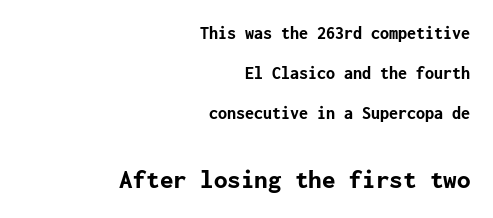
{"italic": "no", "bold": "yes", "underline": "no", "align": "right", "line_spacing": "loose", "line_spacing_ratio": 2.22, "letter_spacing": "normal", "letter_spacing_em": 0.0, "larger_block": "second", "size_ratio": 1.5, "glyph_px": 27}
